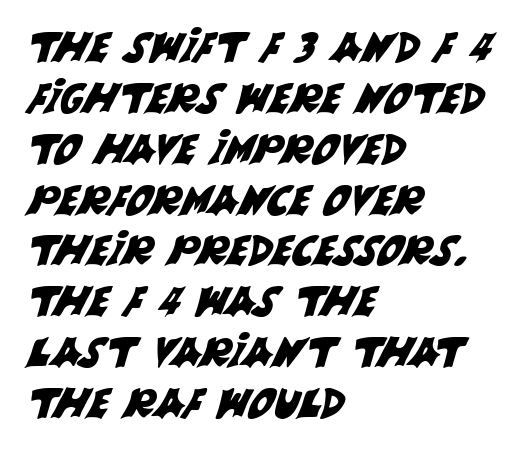
{"serif": "no", "width": "normal", "stroke_contrast": "medium", "x_height": "large", "monospaced": "no", "underline": "no", "align": "left", "line_spacing_ratio": 1.24, "letter_spacing": "normal", "letter_spacing_em": 0.0, "glyph_px": 41}
